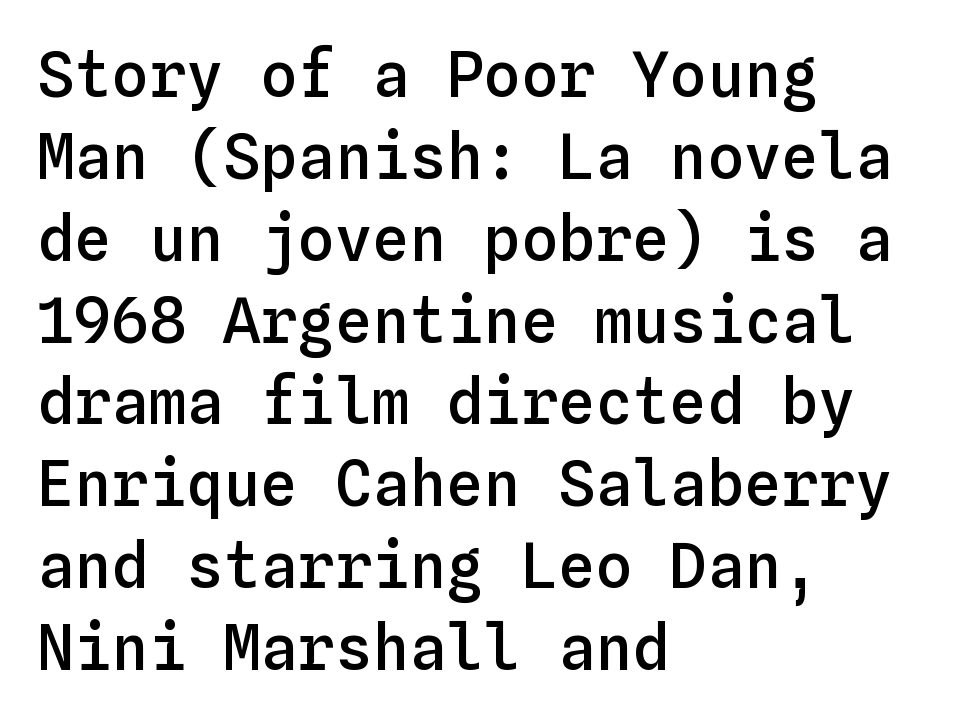
Line spacing here is normal. A semibold gives these letters moderate extra thickness, short of bold. The font's upright variant was chosen for this text. The lines are quadded left. Lines of text with bare space underneath. Standard letterfit; no display-style spreading of the glyphs.
